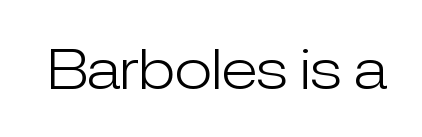
{"serif": "no", "italic": "no", "bold": "no", "weight": "light", "width": "normal", "stroke_contrast": "low", "x_height": "medium", "monospaced": "no", "underline": "no", "letter_spacing": "normal", "letter_spacing_em": 0.0, "glyph_px": 55}
